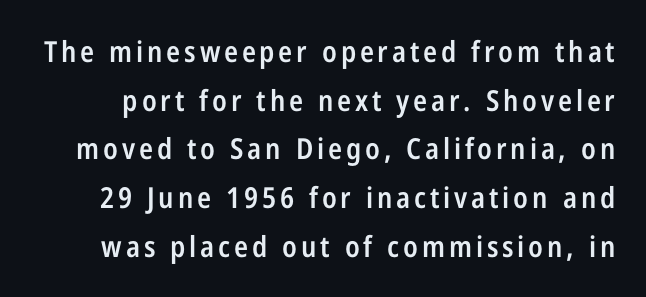
{"serif": "no", "italic": "no", "bold": "semi", "weight": "semibold", "width": "condensed", "stroke_contrast": "low", "x_height": "medium", "monospaced": "no", "underline": "no", "line_spacing": "normal", "line_spacing_ratio": 1.68, "glyph_px": 29}
